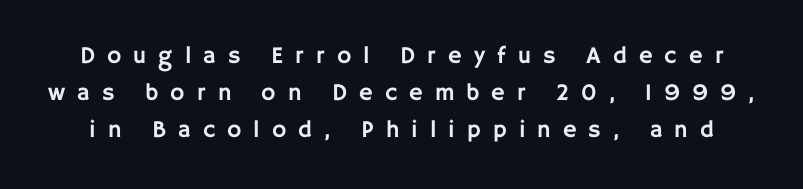
The image shows 24 px text type, upright; set normal line spacing (1.55x), unusually wide letter spacing (+0.5 em), not underlined.
